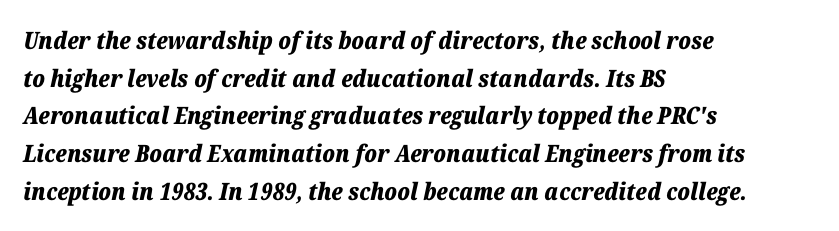
You'd pick this weight for a headline — it's a proper bold. Type without underlining. Horizontal alignment here is leftward, the default for most running prose. The face used here is rendered with its standard letterfit. The space between consecutive lines is moderate.
